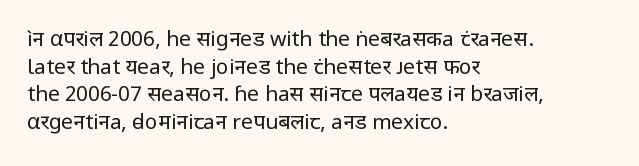
Q: Is the text bold? A: No.
Q: Is the text italic (slanted)? A: No, it is upright.
Q: Is the text underlined? A: No.
Q: How is the paragraph aligned? A: Left-aligned.
Q: Is the spacing between letters normal or unusually wide? A: Normal.
Q: Is the spacing between lines tight, normal or loose? A: Normal.
